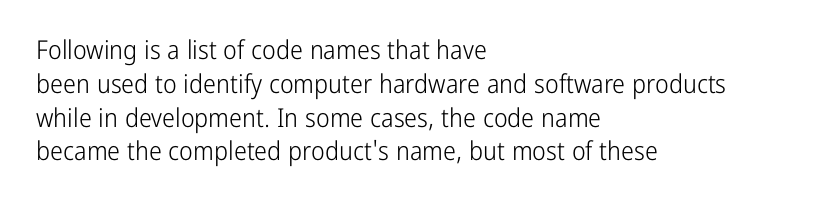
{"italic": "no", "bold": "no", "underline": "no", "align": "left", "line_spacing": "normal", "line_spacing_ratio": 1.3, "letter_spacing": "normal", "letter_spacing_em": 0.0, "glyph_px": 26}
